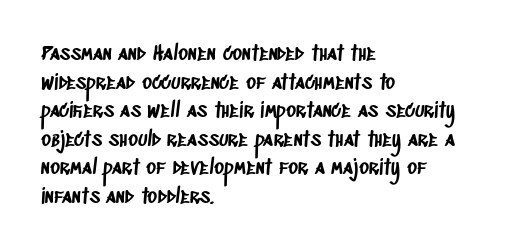
If you drew a ruler down the left edge, every line would touch it. Lines of text with bare space underneath. Regarding leading, the lines here are spaced in the standard way. Standard letterfit; no display-style spreading of the glyphs.
